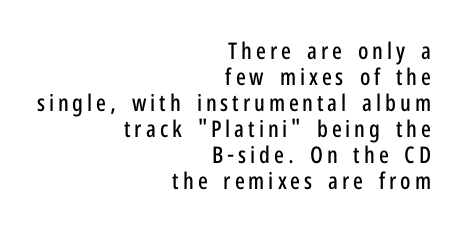
The leading is snug, giving the passage a crowded texture. Bare-footed words on every line. Rendered with straight, roman letterforms. Visually the block forms a straight wall on the right and a jagged coastline on the left.
